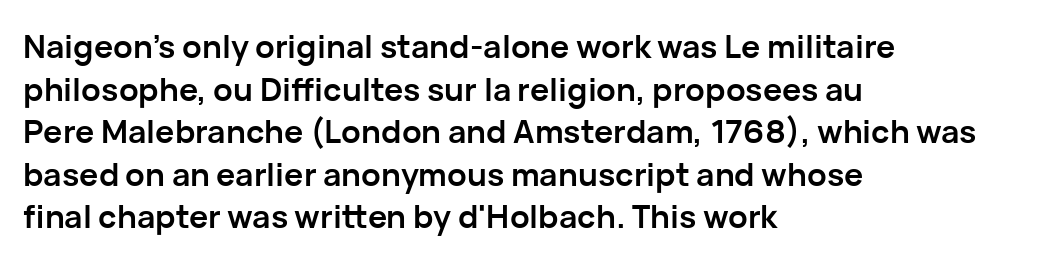
The image shows 32 px semibold sans-serif type, upright; set left-aligned, normal line spacing (1.33x), normal letter spacing, not underlined; low stroke contrast and a medium x-height.
